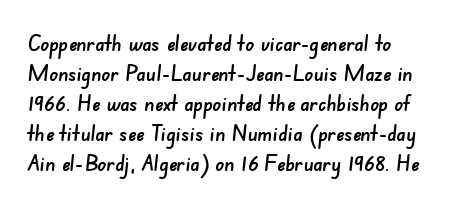
The space between consecutive lines is moderate. Underline: absent. Tracking here is standard; glyphs follow each other at the usual distance. Notice how the passage keeps a crisp vertical edge on the left only.
